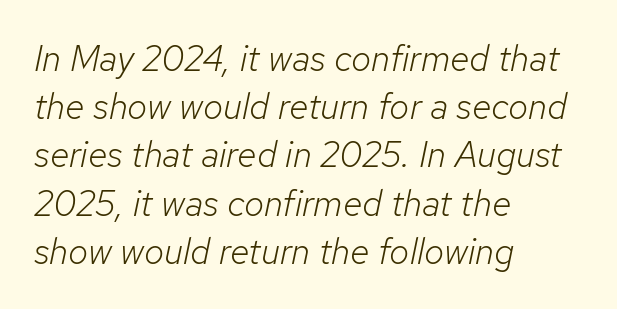
Q: Is the text bold? A: No.
Q: Is the text italic (slanted)? A: Yes, it leans right by about 12 degrees.
Q: Is the text underlined? A: No.
Q: How is the paragraph aligned? A: Left-aligned.
Q: Is the spacing between letters normal or unusually wide? A: Normal.
Q: Is the spacing between lines tight, normal or loose? A: Normal.
Q: Width (condensed, normal, or wide)? A: Normal.
Q: Stroke contrast? A: Low.
Q: x-height? A: Medium.
Q: Monospaced? A: No.
